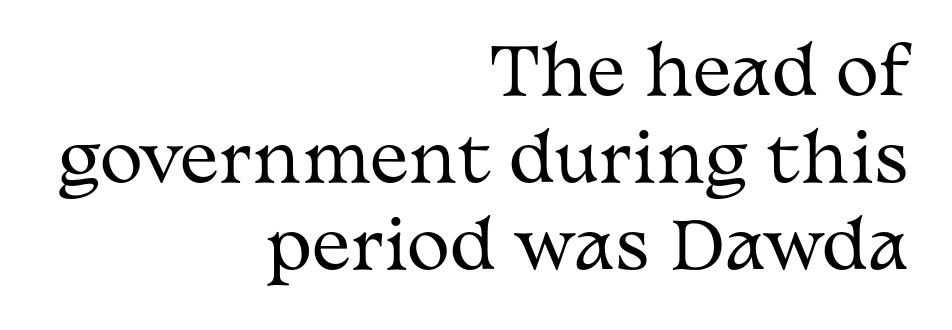
Q: Is the text bold? A: No.
Q: Is the text italic (slanted)? A: No, it is upright.
Q: Is the typeface a serif or a sans-serif typeface? A: Serif.
Q: Is the text underlined? A: No.
Q: How is the paragraph aligned? A: Right-aligned.
Q: Is the spacing between letters normal or unusually wide? A: Normal.
Q: Is the spacing between lines tight, normal or loose? A: Normal.
Q: Width (condensed, normal, or wide)? A: Wide.
Q: Stroke contrast? A: Medium.
Q: x-height? A: Medium.
Q: Monospaced? A: No.
